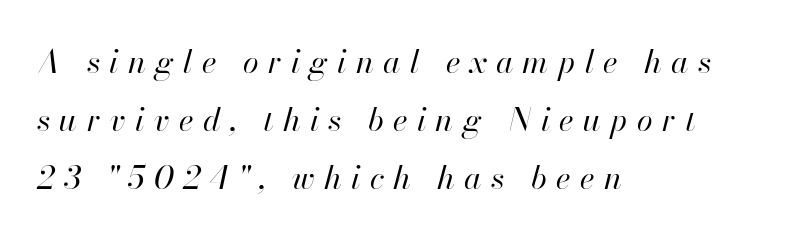
Q: Is the text bold? A: No.
Q: Is the text italic (slanted)? A: Yes, it leans right by about 13 degrees.
Q: Is the text underlined? A: No.
Q: How is the paragraph aligned? A: Left-aligned.
Q: Is the spacing between letters normal or unusually wide? A: Unusually wide.
Q: Width (condensed, normal, or wide)? A: Normal.
Q: Stroke contrast? A: High.
Q: x-height? A: Small.
Q: Monospaced? A: No.
